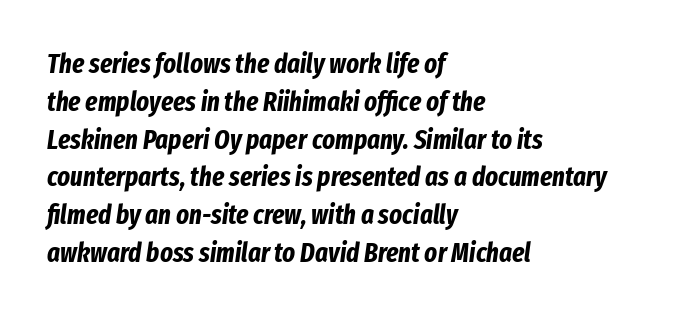
{"italic": "yes", "lean": "right", "slant_degrees": 8, "bold": "yes", "underline": "no", "align": "left", "line_spacing": "normal", "line_spacing_ratio": 1.4, "letter_spacing": "normal", "letter_spacing_em": 0.0, "glyph_px": 27}
